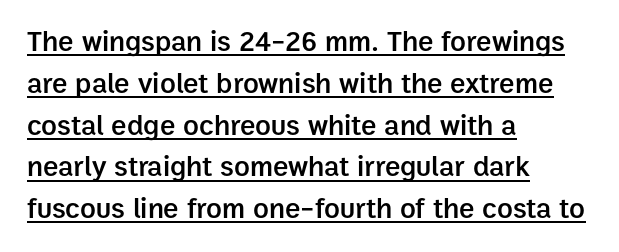
The image shows 29 px semibold sans-serif type, upright; set left-aligned, normal line spacing (1.44x), normal letter spacing, underlined; low stroke contrast and a medium x-height.
